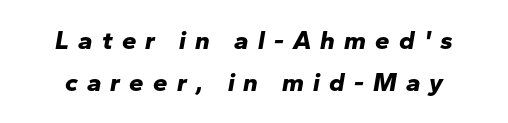
If you measured baseline to baseline, you'd find a middling distance. Loose tracking; the words dissolve into strings of separated letters. Each row of text sits above clean, open space. The text carries the slant typical of an italic or oblique font.
